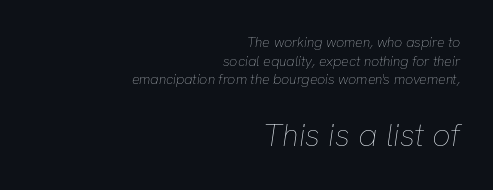
The rag falls on the left side of this text block. Honestly, the letter spacing is just normal — you wouldn't notice it. Is there much room between lines? A standard amount, neither cramped nor airy. Underlining? Definitely not there. Two sizes are in play, and the larger belongs to the second block. Heaviness? Minimal to ordinary, like unemphasized prose.
